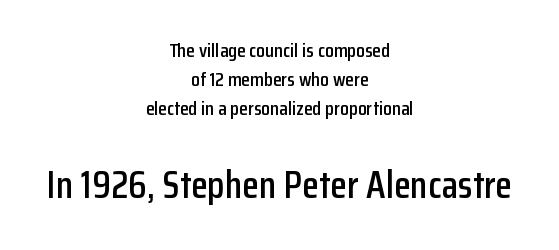
The block sitting lower on the canvas is the one with enlarged characters. The designer went with a sans here, leaving each stem footless. If you measured baseline to baseline, you'd find a middling distance. Plain, unruled lines of type.
